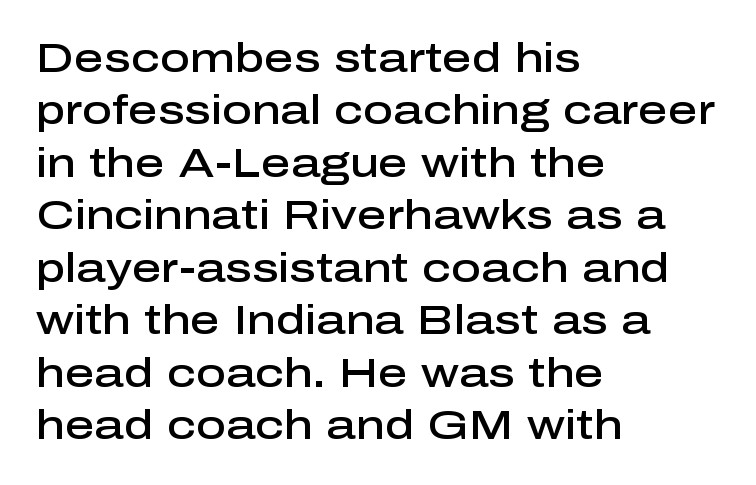
{"serif": "no", "italic": "no", "bold": "semi", "weight": "semibold", "width": "normal", "stroke_contrast": "low", "x_height": "medium", "monospaced": "no", "underline": "no", "align": "left", "line_spacing": "normal", "line_spacing_ratio": 1.28, "letter_spacing": "normal", "letter_spacing_em": 0.0, "glyph_px": 41}
